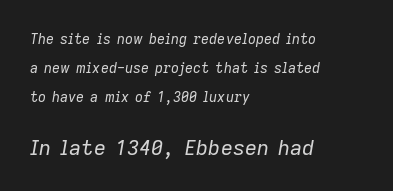
{"italic": "yes", "lean": "right", "slant_degrees": 9, "bold": "no", "underline": "no", "align": "left", "line_spacing": "loose", "line_spacing_ratio": 2.07, "letter_spacing": "normal", "letter_spacing_em": 0.0, "larger_block": "second", "size_ratio": 1.5, "glyph_px": 21}
